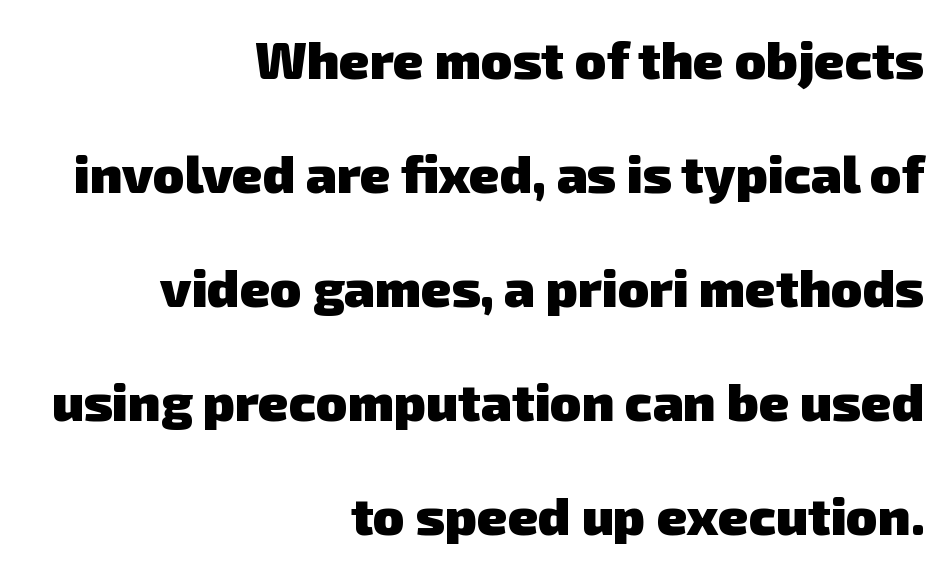
Q: Is the text bold? A: Yes.
Q: Is the typeface a serif or a sans-serif typeface? A: Sans-serif.
Q: Is the text underlined? A: No.
Q: How is the paragraph aligned? A: Right-aligned.
Q: Is the spacing between letters normal or unusually wide? A: Normal.
Q: Is the spacing between lines tight, normal or loose? A: Loose.
Q: Width (condensed, normal, or wide)? A: Normal.
Q: Stroke contrast? A: Low.
Q: x-height? A: Medium.
Q: Monospaced? A: No.
